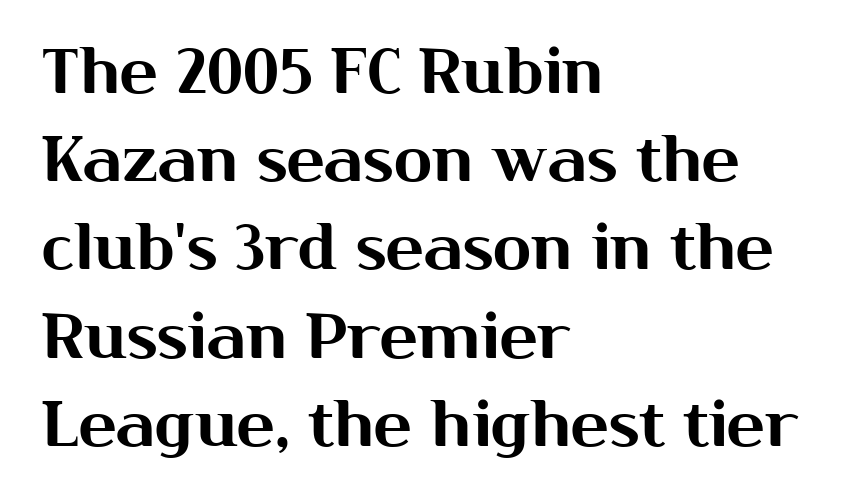
{"serif": "no", "italic": "no", "width": "normal", "stroke_contrast": "medium", "x_height": "medium", "monospaced": "no", "underline": "no", "align": "left", "line_spacing": "normal", "line_spacing_ratio": 1.4, "letter_spacing": "normal", "letter_spacing_em": 0.0, "glyph_px": 63}
